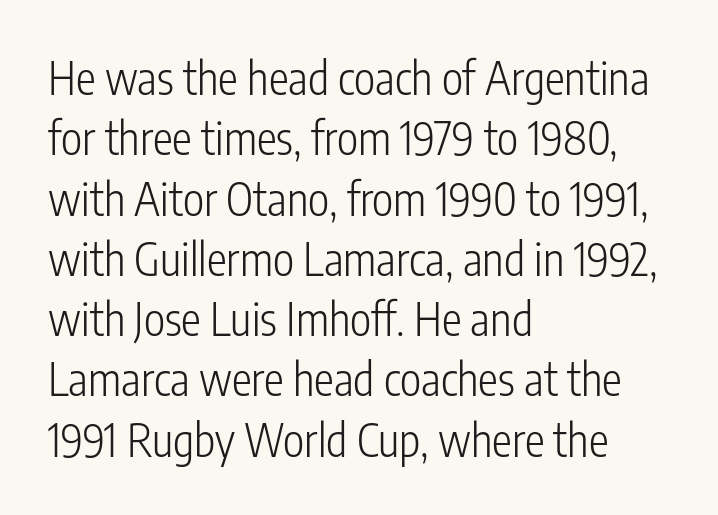
Q: Is the text bold? A: No.
Q: Is the text italic (slanted)? A: No, it is upright.
Q: Is the typeface a serif or a sans-serif typeface? A: Sans-serif.
Q: Is the text underlined? A: No.
Q: How is the paragraph aligned? A: Left-aligned.
Q: Is the spacing between letters normal or unusually wide? A: Normal.
Q: Is the spacing between lines tight, normal or loose? A: Normal.
Q: Width (condensed, normal, or wide)? A: Condensed.
Q: Stroke contrast? A: Low.
Q: x-height? A: Medium.
Q: Monospaced? A: No.
